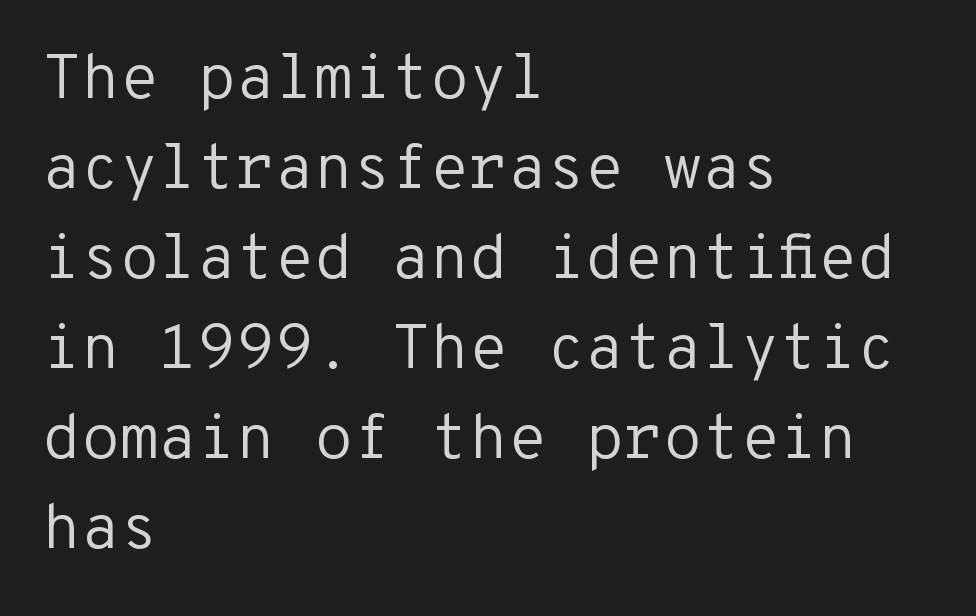
The image shows 63 px regular-weight sans-serif type, upright, monospaced; set left-aligned, normal line spacing (1.43x), normal letter spacing, not underlined; low stroke contrast and a medium x-height.
